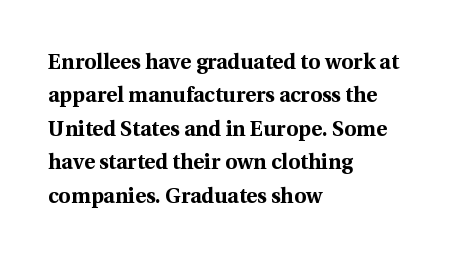
The lines sit at an ordinary, default distance from one another. Bare-footed words on every line. The rendering uses a bold face; every stroke is thick and dark. Posture: upright roman.
